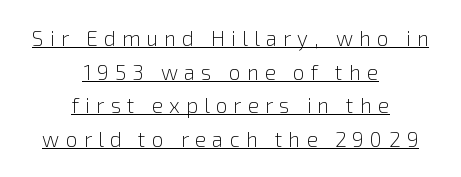
Vertical spacing — default. This is not heavy type; no bold has been used. The glyphs are accompanied by a horizontal stroke just below them. If you folded the block vertically in half, each line would mirror itself in length. This rendering widens character spacing well past its baseline value. The type sits square on the baseline with zero lean.
